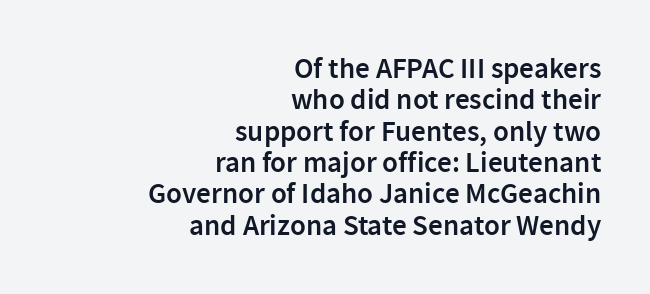
The letters sit at their default tracking, neither squeezed nor spread. Unlike a traditional serif, this face leaves its strokes unadorned. Interline gaps are noticeably narrow in this sample. The setting favours the right margin, as signatures and pull-quotes sometimes do. Letters rest on an invisible, unmarked baseline.
